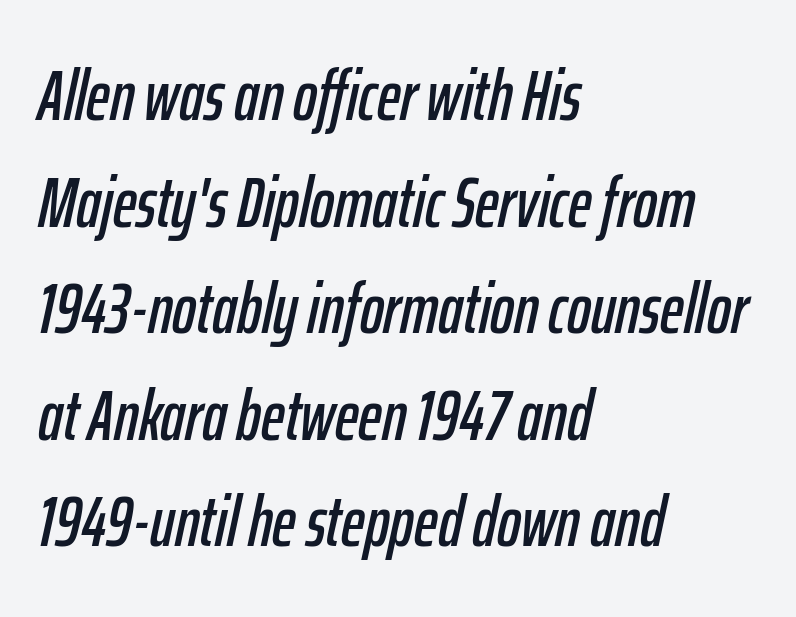
{"italic": "yes", "lean": "right", "slant_degrees": 12, "width": "condensed", "stroke_contrast": "low", "x_height": "medium", "monospaced": "no", "underline": "no", "align": "left", "line_spacing": "normal", "line_spacing_ratio": 1.48, "letter_spacing": "normal", "letter_spacing_em": 0.0, "glyph_px": 72}
